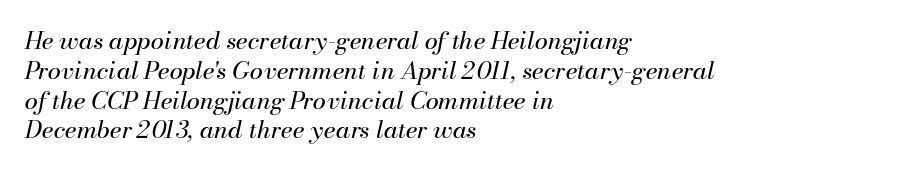
Descender tails drop into unmarked territory. Heft: none added — not bold. The paragraph has a hard left edge and a soft right edge. Does the lettering tilt? It does — this is italic. A typesetter would call this zero additional tracking.
